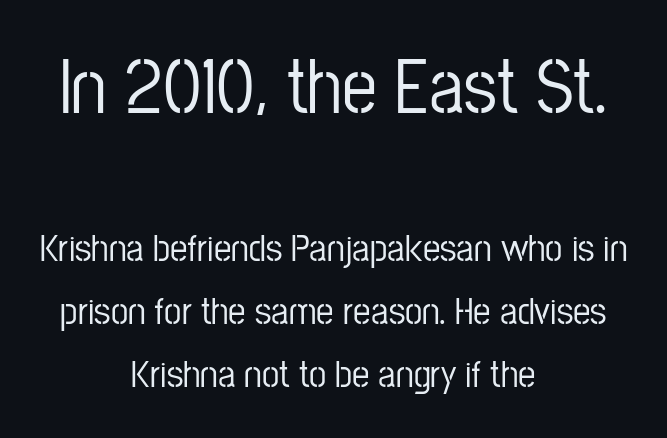
The image shows 78 px condensed sans-serif type, upright; set centered, normal line spacing (1.61x), normal letter spacing, not underlined; the first (top) block is 2.0x larger; low stroke contrast and a medium x-height.
